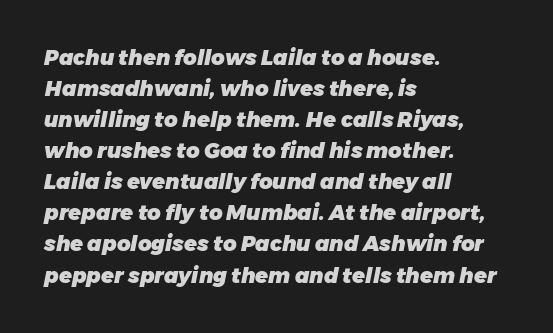
Students, this is bold: see how much ink each stroke carries. The string is rendered with underlining switched off. Honestly, the letter spacing is just normal — you wouldn't notice it. These lines sit exactly where default settings would place them. Notice how the passage keeps a crisp vertical edge on the left only.
